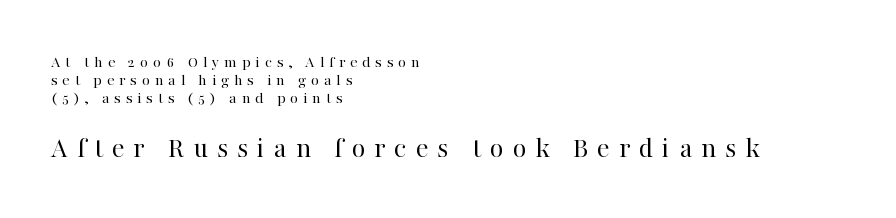
The letters look calm and open, with moderate or lighter stems. Baseline-to-baseline distance is barely more than the letter height. Spacing between characters has been opened up far beyond the box default. All the whitespace from short lines collects on the right. A typesetter would call this proportional, since set widths differ per character.
